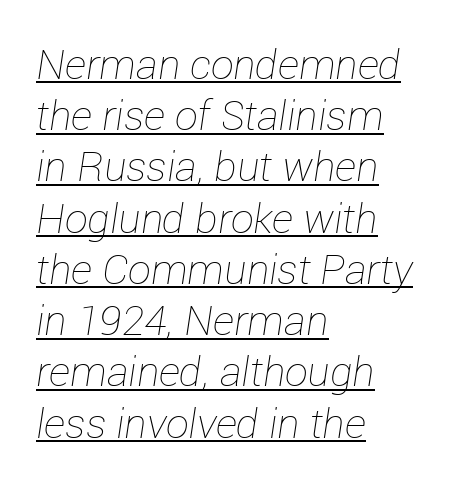
The image shows 41 px thin type, italic (leaning right); set left-aligned, normal line spacing (1.25x), normal letter spacing, underlined; low stroke contrast and a medium x-height.
